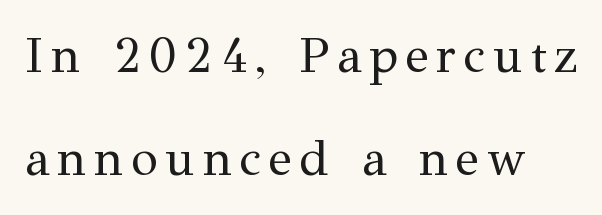
{"serif": "yes", "italic": "no", "bold": "no", "weight": "regular", "width": "normal", "stroke_contrast": "medium", "x_height": "medium", "monospaced": "no", "underline": "no", "line_spacing": "loose", "line_spacing_ratio": 2.11, "glyph_px": 49}
